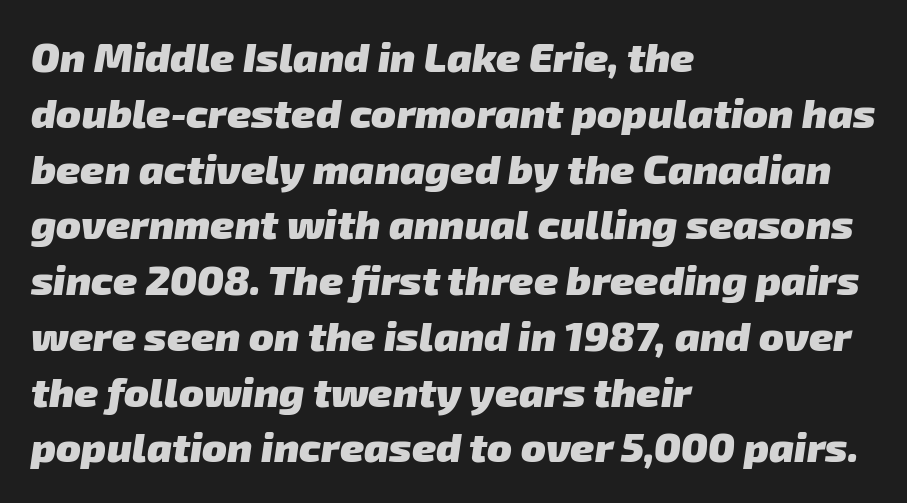
The image shows 41 px heavy sans-serif type; set left-aligned, normal line spacing (1.36x), normal letter spacing, not underlined; low stroke contrast and a medium x-height.
